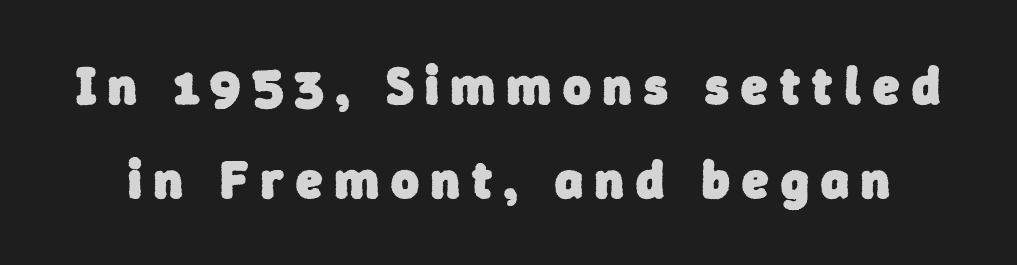
Q: Is the text bold? A: Yes.
Q: Is the typeface a serif or a sans-serif typeface? A: Sans-serif.
Q: Is the text underlined? A: No.
Q: Is the spacing between letters normal or unusually wide? A: Unusually wide.
Q: Width (condensed, normal, or wide)? A: Normal.
Q: Stroke contrast? A: Low.
Q: x-height? A: Medium.
Q: Monospaced? A: No.
